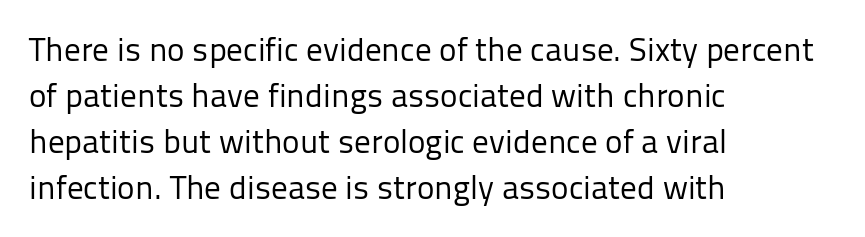
The image shows 33 px regular-weight sans-serif type, upright; set left-aligned, normal line spacing (1.39x), normal letter spacing, not underlined; low stroke contrast and a medium x-height.
